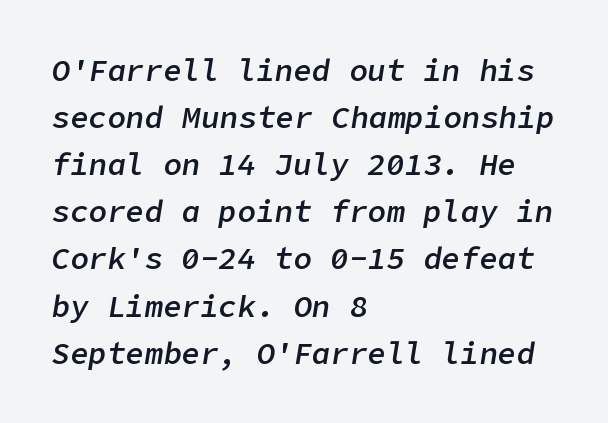
The image shows 31 px semibold type, italic (leaning right); set left-aligned, normal line spacing (1.52x), normal letter spacing, not underlined; low stroke contrast and a medium x-height.
